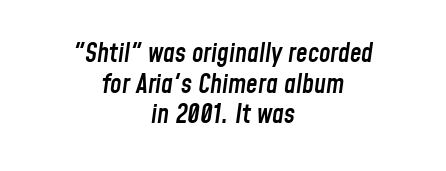
The image shows 26 px text type, italic (leaning right); set centered, line spacing 1.18x, normal letter spacing, not underlined.
